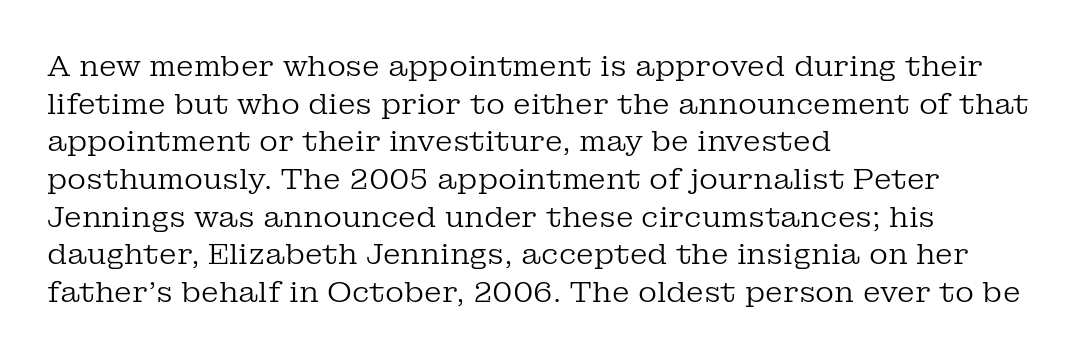
Q: Is the text bold? A: No.
Q: Is the text italic (slanted)? A: No, it is upright.
Q: Is the typeface a serif or a sans-serif typeface? A: Serif.
Q: Is the text underlined? A: No.
Q: How is the paragraph aligned? A: Left-aligned.
Q: Is the spacing between letters normal or unusually wide? A: Normal.
Q: Is the spacing between lines tight, normal or loose? A: Normal.
Q: Width (condensed, normal, or wide)? A: Normal.
Q: Stroke contrast? A: Low.
Q: x-height? A: Medium.
Q: Monospaced? A: No.
